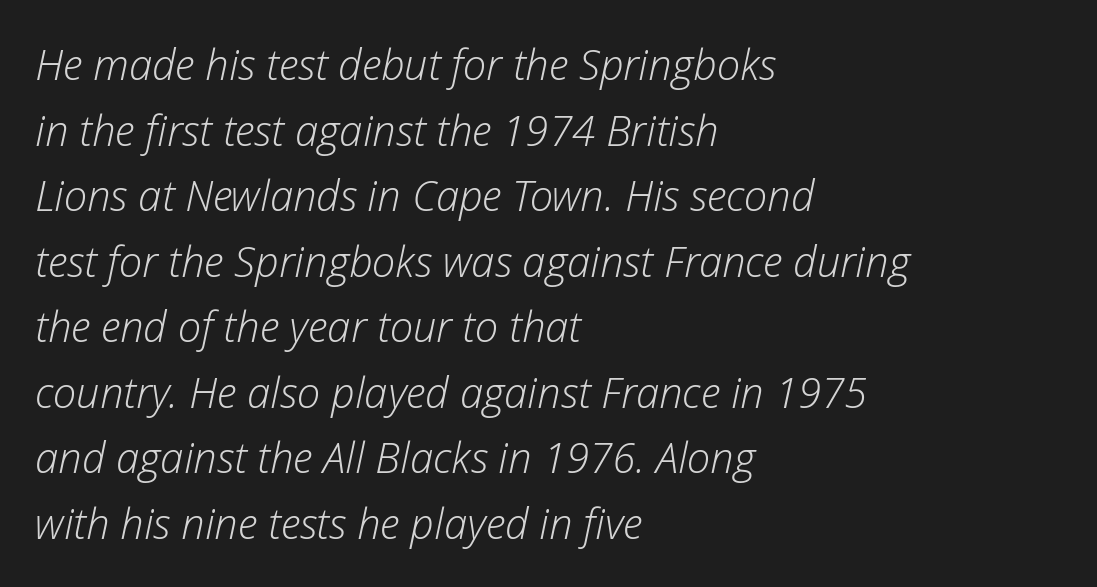
{"italic": "yes", "lean": "right", "slant_degrees": 12, "bold": "no", "weight": "light", "width": "normal", "stroke_contrast": "low", "x_height": "medium", "monospaced": "no", "underline": "no", "align": "left", "line_spacing": "normal", "line_spacing_ratio": 1.56, "letter_spacing": "normal", "letter_spacing_em": 0.0, "glyph_px": 42}
